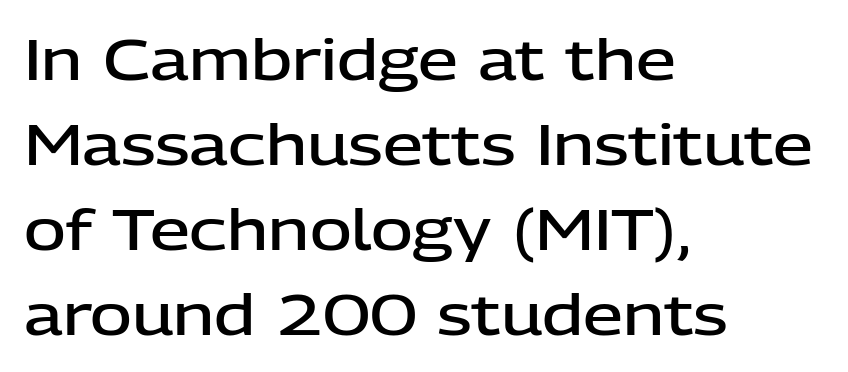
{"serif": "no", "italic": "no", "bold": "semi", "weight": "semibold", "width": "normal", "stroke_contrast": "low", "x_height": "medium", "monospaced": "no", "underline": "no", "align": "left", "line_spacing": "normal", "line_spacing_ratio": 1.49, "letter_spacing": "normal", "letter_spacing_em": 0.0, "glyph_px": 57}
